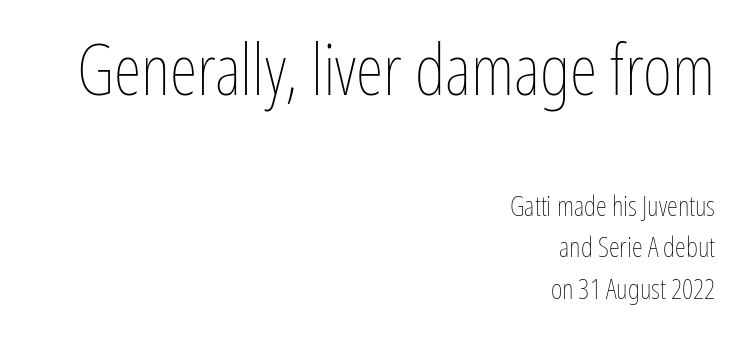
{"italic": "no", "bold": "no", "weight": "thin", "width": "condensed", "stroke_contrast": "low", "x_height": "medium", "monospaced": "no", "underline": "no", "align": "right", "line_spacing": "normal", "line_spacing_ratio": 1.48, "letter_spacing": "normal", "letter_spacing_em": 0.0, "larger_block": "first", "size_ratio": 2.54, "glyph_px": 71}
